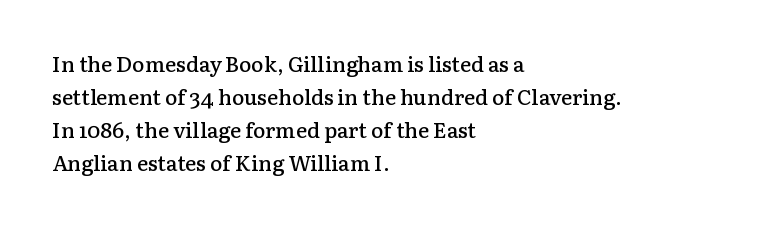
You could call the tracking neutral — neither tight nor loose. Which margin do the lines hug? The left one — the right edge is uneven. Regarding leading, the lines here are spaced in the standard way. Does the weight exceed regular? Yes, but only to semibold. The glyphs are unaccompanied by any horizontal stroke below them.
